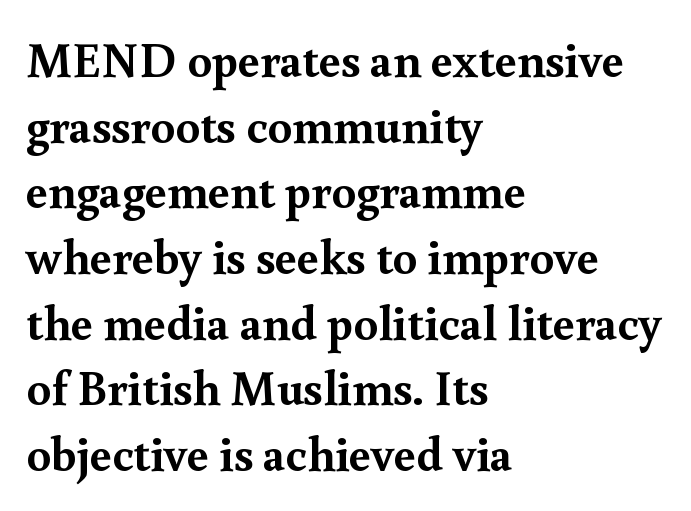
The image shows 49 px semibold serif type, upright; set left-aligned, normal line spacing (1.34x), normal letter spacing, not underlined; a small x-height.
